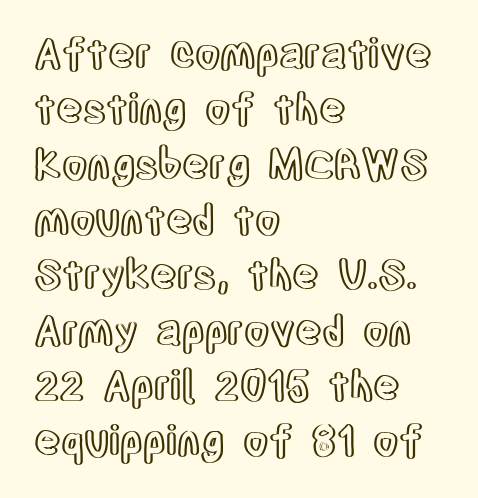
{"italic": "no", "width": "condensed", "x_height": "large", "monospaced": "no", "underline": "no", "align": "left", "line_spacing": "normal", "line_spacing_ratio": 1.35, "letter_spacing": "normal", "letter_spacing_em": 0.0, "glyph_px": 41}
